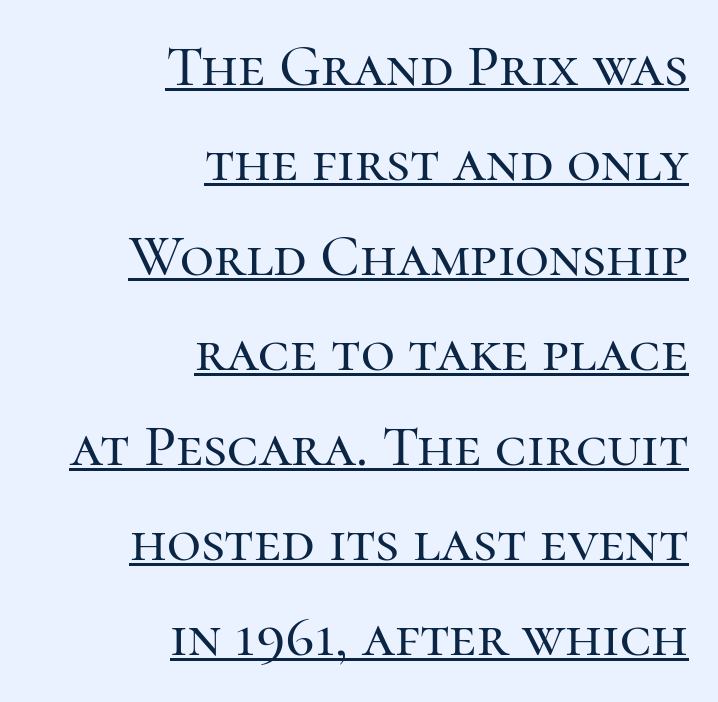
The words here are underlined. The leading is moderate, giving the passage an even texture. Small tapered or slab feet sit at the stroke ends, so this counts as serif. A typesetter would call this zero additional tracking. A roman cut, with each character standing at attention. Spacing verdict: proportional, widths tailored to each character.
